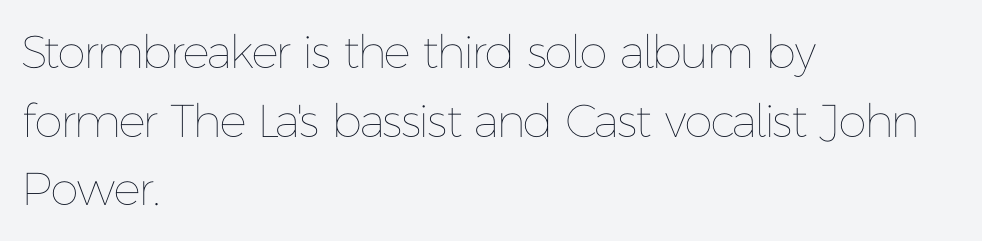
Q: Is the text bold? A: No.
Q: Is the text italic (slanted)? A: No, it is upright.
Q: Is the text underlined? A: No.
Q: How is the paragraph aligned? A: Left-aligned.
Q: Is the spacing between letters normal or unusually wide? A: Normal.
Q: Is the spacing between lines tight, normal or loose? A: Normal.
Q: Width (condensed, normal, or wide)? A: Normal.
Q: Stroke contrast? A: Low.
Q: x-height? A: Medium.
Q: Monospaced? A: No.
